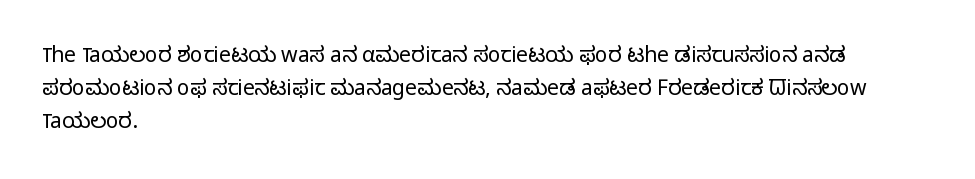
The image shows 21 px text type, upright; set left-aligned, normal line spacing (1.56x), normal letter spacing, not underlined.
